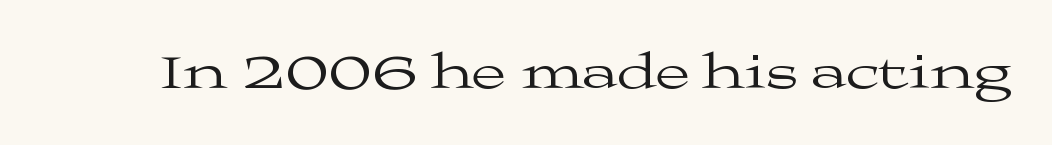
Q: Is the text bold? A: No.
Q: Is the text italic (slanted)? A: No, it is upright.
Q: Is the typeface a serif or a sans-serif typeface? A: Serif.
Q: Is the text underlined? A: No.
Q: Is the spacing between letters normal or unusually wide? A: Normal.
Q: Width (condensed, normal, or wide)? A: Wide.
Q: Stroke contrast? A: Medium.
Q: x-height? A: Medium.
Q: Monospaced? A: No.
